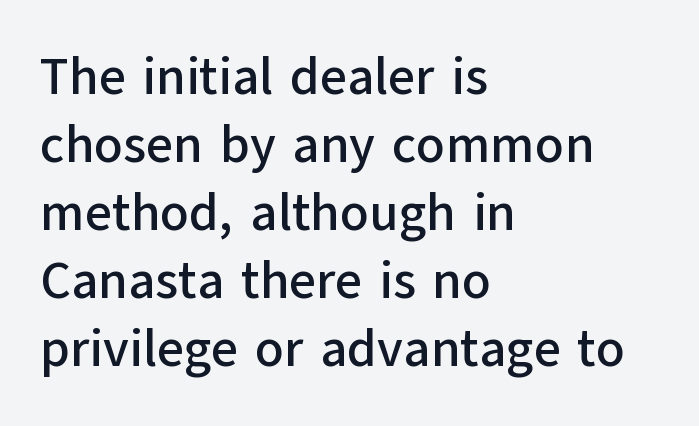
{"serif": "no", "italic": "no", "width": "normal", "stroke_contrast": "low", "x_height": "medium", "monospaced": "no", "underline": "no", "align": "left", "line_spacing": "normal", "line_spacing_ratio": 1.31, "letter_spacing": "normal", "letter_spacing_em": 0.0, "glyph_px": 52}
